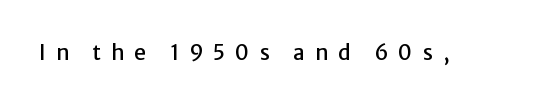
Q: Is the text italic (slanted)? A: No, it is upright.
Q: Is the text underlined? A: No.
Q: Is the spacing between letters normal or unusually wide? A: Unusually wide.
